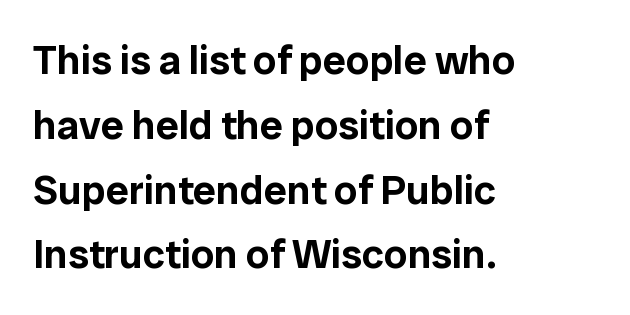
{"serif": "no", "italic": "no", "width": "normal", "stroke_contrast": "low", "x_height": "medium", "monospaced": "no", "underline": "no", "align": "left", "line_spacing": "normal", "line_spacing_ratio": 1.58, "letter_spacing": "normal", "letter_spacing_em": 0.0, "glyph_px": 41}
